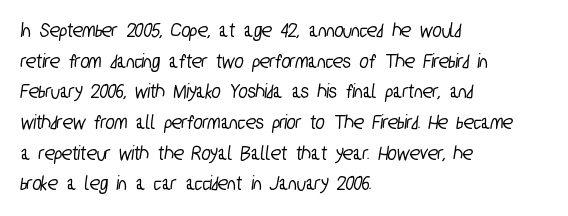
Q: Is the text underlined? A: No.
Q: How is the paragraph aligned? A: Left-aligned.
Q: Is the spacing between letters normal or unusually wide? A: Normal.
Q: Is the spacing between lines tight, normal or loose? A: Normal.
